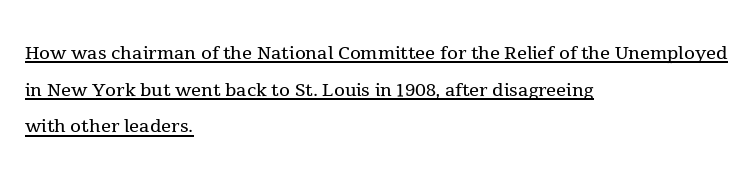
The image shows 25 px text type, upright; set left-aligned, normal line spacing (1.47x), normal letter spacing, underlined.
